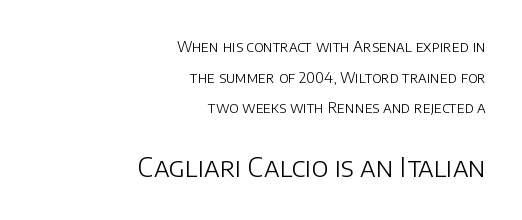
The image shows 27 px text type, upright; set right-aligned, loose line spacing (2.04x), normal letter spacing, not underlined; the second (bottom) block is 1.8x larger.
